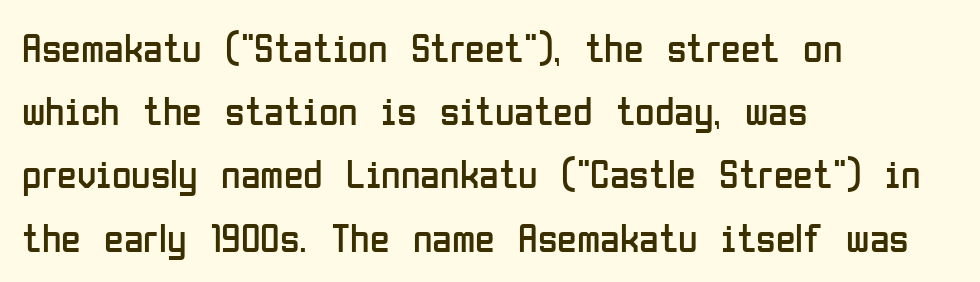
The image shows 40 px regular-weight, condensed sans-serif type, upright; set left-aligned, normal line spacing (1.58x), normal letter spacing, not underlined; low stroke contrast and a medium x-height.
